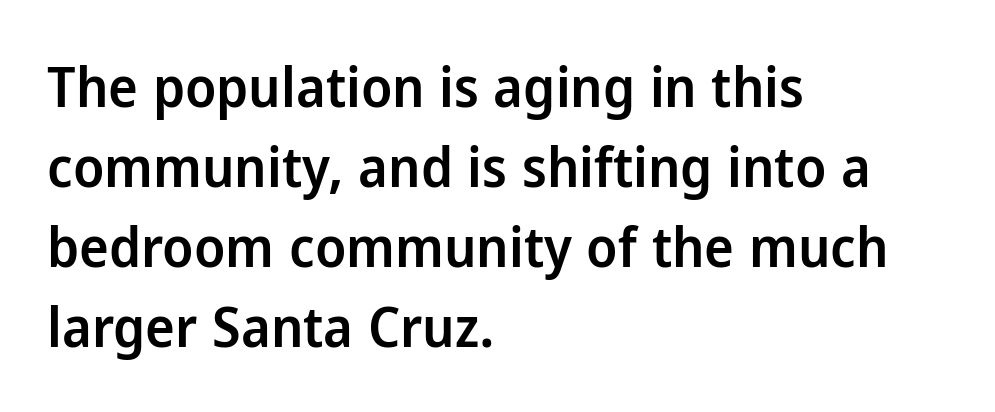
Q: Is the text bold? A: Semi-bold.
Q: Is the text italic (slanted)? A: No, it is upright.
Q: Is the typeface a serif or a sans-serif typeface? A: Sans-serif.
Q: Is the text underlined? A: No.
Q: How is the paragraph aligned? A: Left-aligned.
Q: Is the spacing between letters normal or unusually wide? A: Normal.
Q: Is the spacing between lines tight, normal or loose? A: Normal.
Q: Width (condensed, normal, or wide)? A: Normal.
Q: Stroke contrast? A: Low.
Q: x-height? A: Medium.
Q: Monospaced? A: No.
